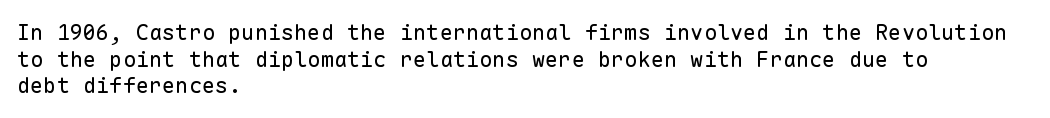
Q: Is the text bold? A: No.
Q: Is the text italic (slanted)? A: No, it is upright.
Q: Is the text underlined? A: No.
Q: How is the paragraph aligned? A: Left-aligned.
Q: Is the spacing between letters normal or unusually wide? A: Normal.
